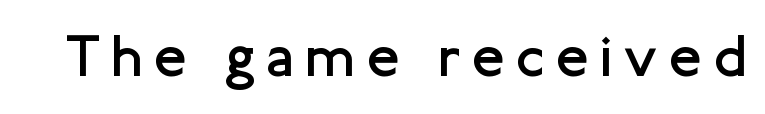
{"serif": "no", "italic": "no", "bold": "no", "weight": "regular", "width": "normal", "stroke_contrast": "low", "x_height": "medium", "monospaced": "no", "underline": "no", "letter_spacing": "wide", "letter_spacing_em": 0.21, "glyph_px": 59}
